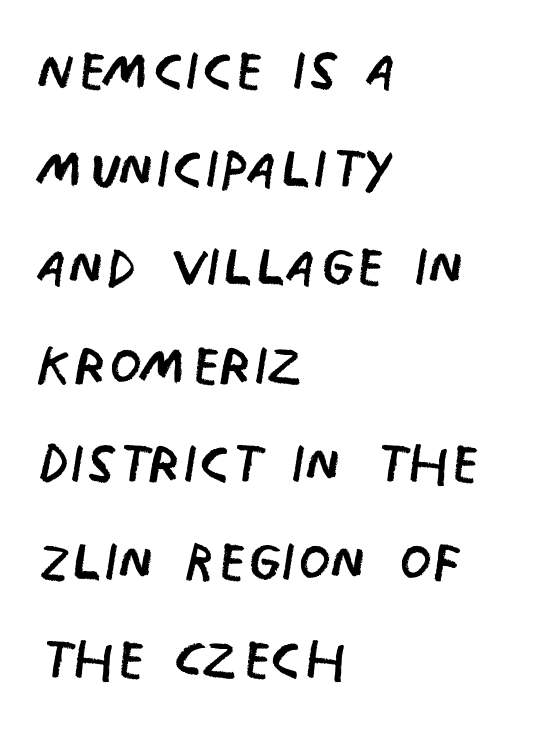
Q: Is the text bold? A: No.
Q: Is the typeface a serif or a sans-serif typeface? A: Sans-serif.
Q: Is the text underlined? A: No.
Q: How is the paragraph aligned? A: Left-aligned.
Q: Is the spacing between letters normal or unusually wide? A: Normal.
Q: Is the spacing between lines tight, normal or loose? A: Normal.
Q: Width (condensed, normal, or wide)? A: Condensed.
Q: Stroke contrast? A: Low.
Q: x-height? A: Large.
Q: Monospaced? A: No.
